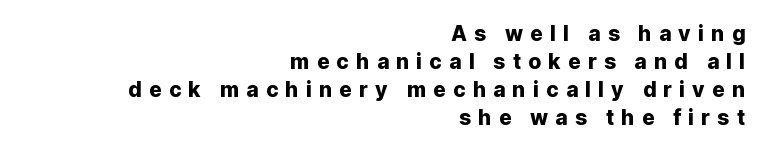
Type without underlining. One-word summary of the alignment: right. Successive baselines arrive at the customary interval. Honestly, the letter spacing is so wide it's the main thing you notice. The lettering stays uniformly vertical, giving the passage a roman look.
